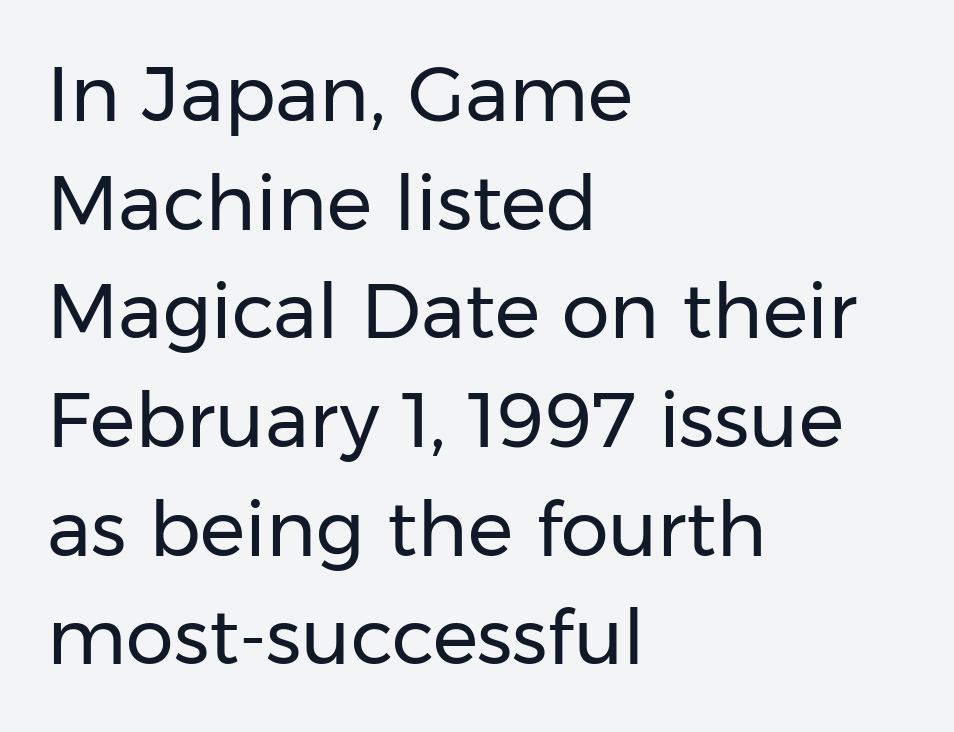
The letters advance in unequal steps, a hallmark of proportional type. Leading matches the norm, producing a regular column. The string is rendered with underlining switched off. Check where the strokes stop: nothing finishes them off — pure sans. Which margin do the lines hug? The left one — the right edge is uneven. Unlike italic type, these characters show no tilt at all.
